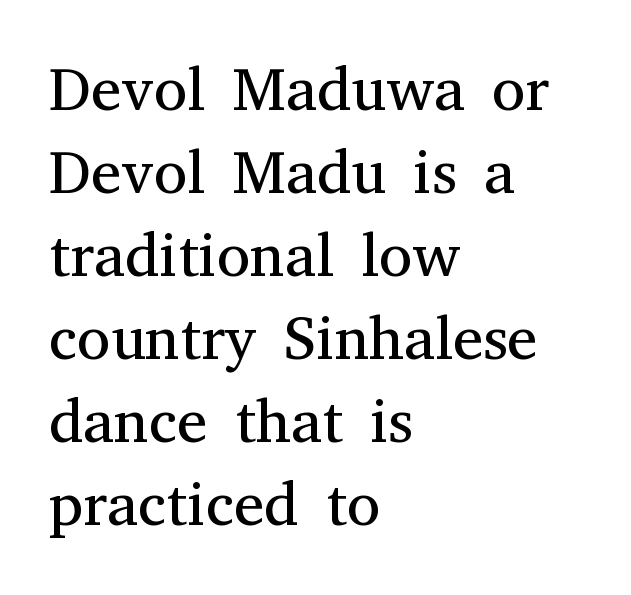
{"serif": "yes", "italic": "no", "bold": "no", "weight": "regular", "width": "normal", "stroke_contrast": "medium", "x_height": "medium", "monospaced": "no", "underline": "no", "align": "left", "line_spacing": "normal", "line_spacing_ratio": 1.36, "letter_spacing": "normal", "letter_spacing_em": 0.0, "glyph_px": 61}
